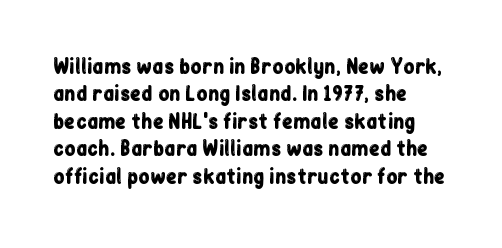
The image shows 20 px text type, upright; set left-aligned, normal line spacing (1.37x), normal letter spacing, not underlined.
